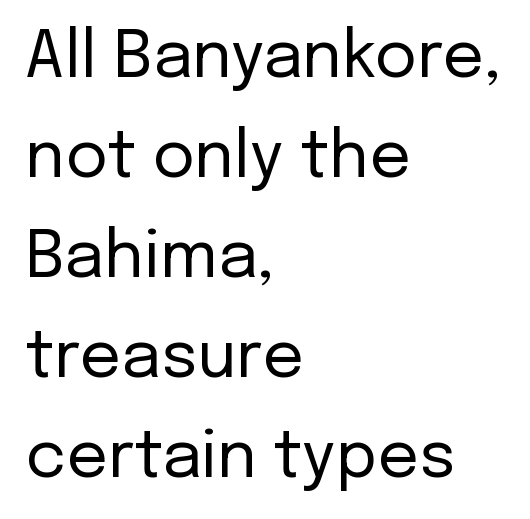
The gaps between neighbouring characters are ordinary and unremarkable. The text was rendered using a sans face with plain stroke endings. The passage shown is typed in a proportional face where columns would drift. The glyphs are unaccompanied by any horizontal stroke below them.
